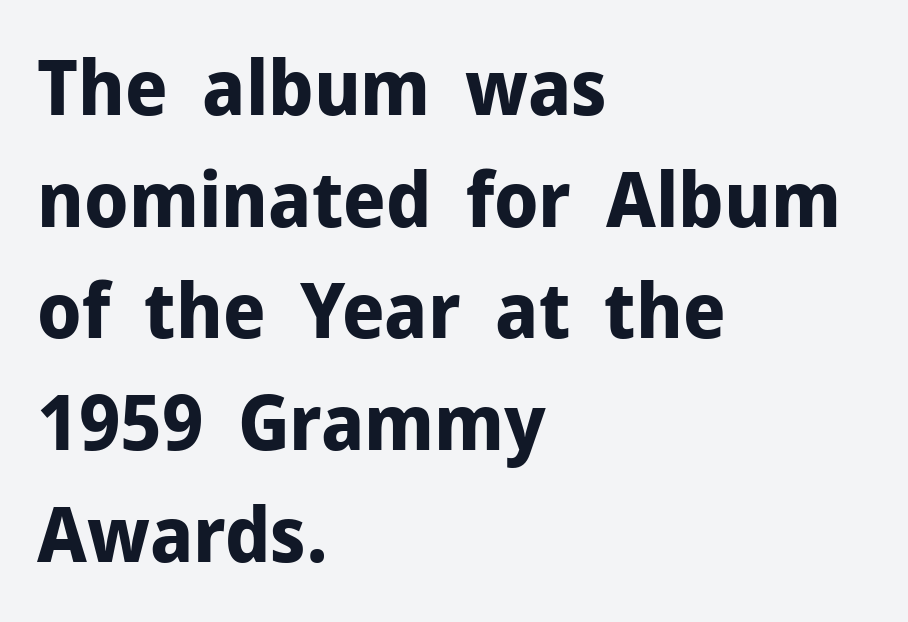
{"serif": "no", "italic": "no", "bold": "yes", "weight": "bold", "width": "normal", "stroke_contrast": "low", "x_height": "medium", "monospaced": "no", "underline": "no", "align": "left", "line_spacing": "normal", "line_spacing_ratio": 1.45, "letter_spacing": "normal", "letter_spacing_em": 0.0, "glyph_px": 77}
